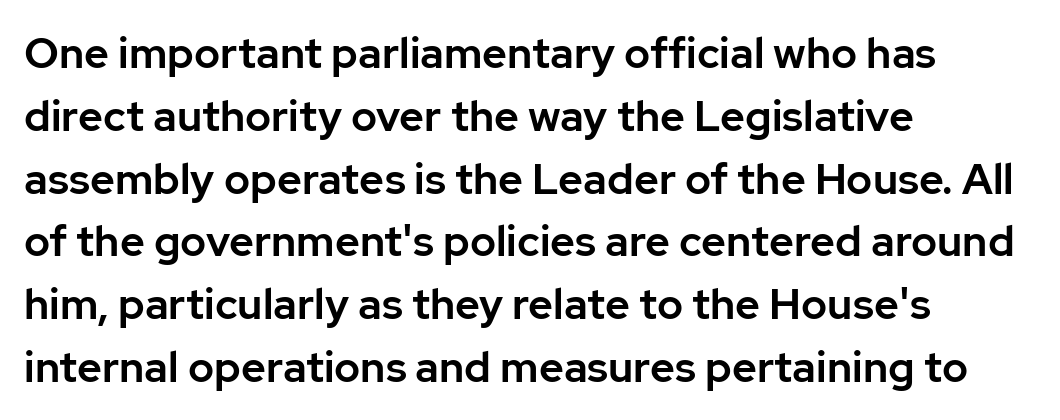
The image shows 43 px sans-serif type, upright; set left-aligned, normal line spacing (1.46x), normal letter spacing, not underlined; low stroke contrast and a medium x-height.
